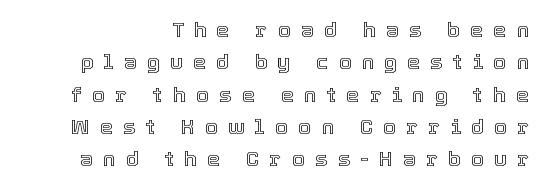
{"italic": "no", "underline": "no", "line_spacing": "normal", "line_spacing_ratio": 1.54, "letter_spacing": "wide", "letter_spacing_em": 0.48, "glyph_px": 21}
